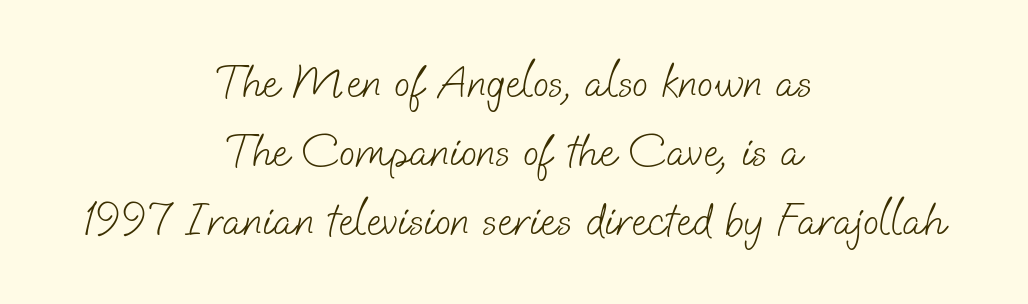
Q: Is the text bold? A: No.
Q: Is the typeface a serif or a sans-serif typeface? A: Sans-serif.
Q: Is the text underlined? A: No.
Q: How is the paragraph aligned? A: Centered.
Q: Is the spacing between letters normal or unusually wide? A: Normal.
Q: Is the spacing between lines tight, normal or loose? A: Normal.
Q: Width (condensed, normal, or wide)? A: Normal.
Q: Stroke contrast? A: Low.
Q: x-height? A: Small.
Q: Monospaced? A: No.
